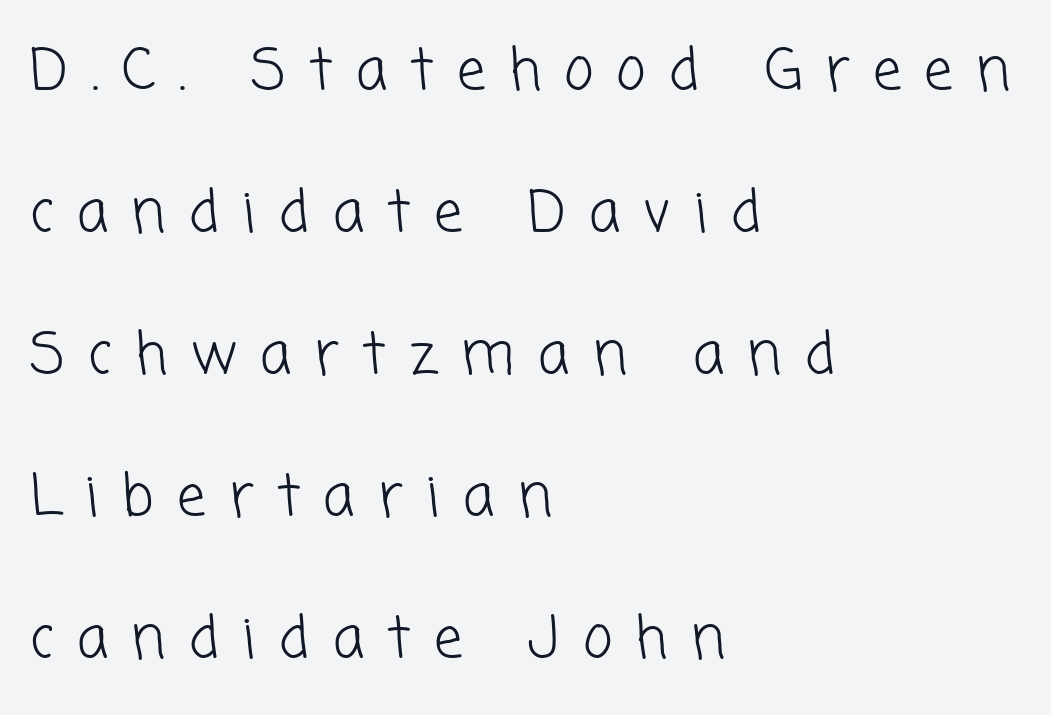
The image shows 57 px light sans-serif type; set left-aligned, loose line spacing (2.49x), unusually wide letter spacing (+0.41 em), not underlined; low stroke contrast and a medium x-height.
